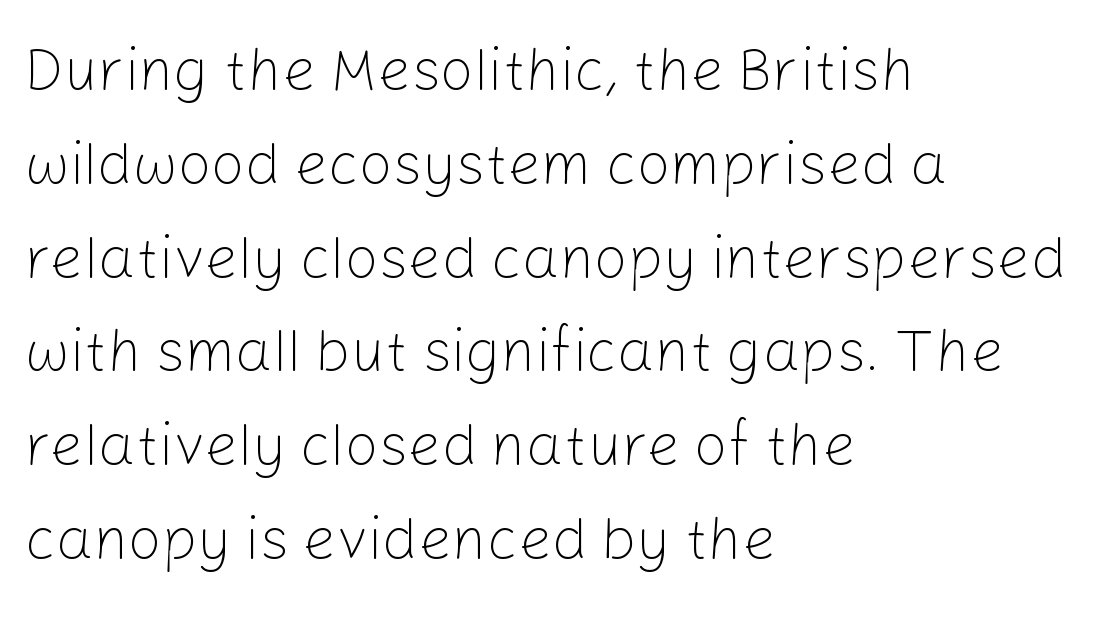
The image shows 59 px light sans-serif type, upright; set left-aligned, normal line spacing (1.59x), normal letter spacing, not underlined; low stroke contrast and a medium x-height.
